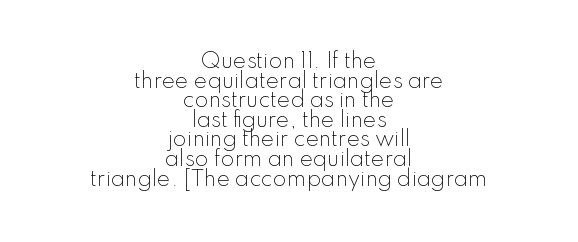
Q: Is the text bold? A: No.
Q: Is the text italic (slanted)? A: No, it is upright.
Q: Is the text underlined? A: No.
Q: How is the paragraph aligned? A: Centered.
Q: Is the spacing between letters normal or unusually wide? A: Normal.
Q: Is the spacing between lines tight, normal or loose? A: Tight.
